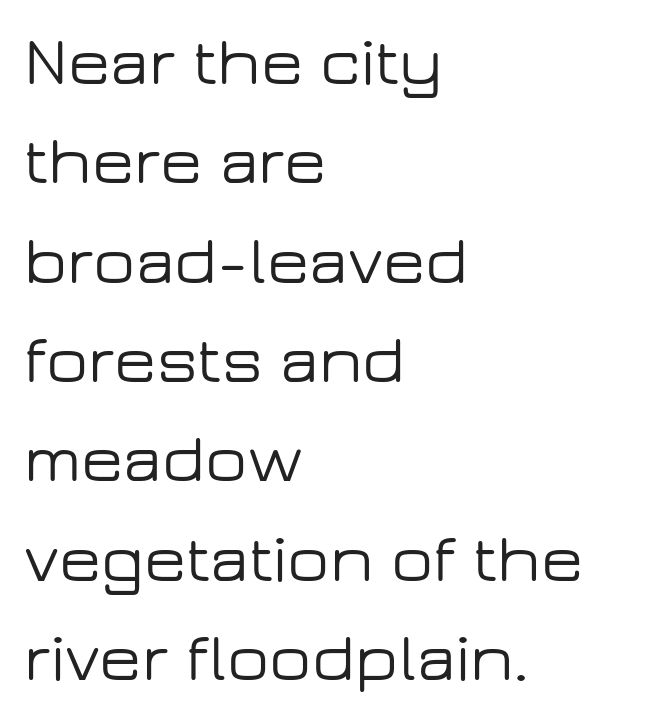
{"serif": "no", "italic": "no", "width": "wide", "stroke_contrast": "low", "x_height": "medium", "monospaced": "no", "underline": "no", "align": "left", "line_spacing": "normal", "line_spacing_ratio": 1.44, "letter_spacing": "normal", "letter_spacing_em": 0.0, "glyph_px": 69}
